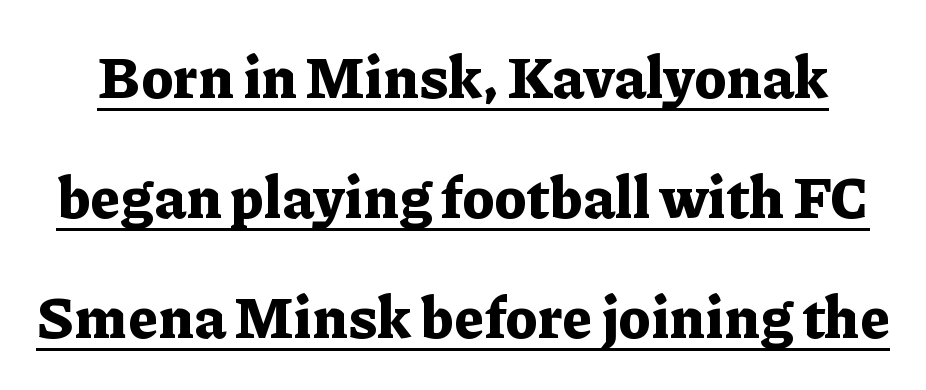
Q: Is the text bold? A: Yes.
Q: Is the text italic (slanted)? A: No, it is upright.
Q: Is the typeface a serif or a sans-serif typeface? A: Serif.
Q: Is the text underlined? A: Yes.
Q: Is the spacing between letters normal or unusually wide? A: Normal.
Q: Is the spacing between lines tight, normal or loose? A: Loose.
Q: Width (condensed, normal, or wide)? A: Normal.
Q: Stroke contrast? A: Low.
Q: x-height? A: Medium.
Q: Monospaced? A: No.
